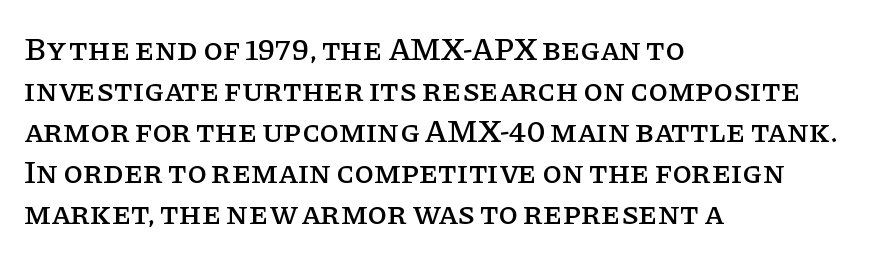
Each line starts at the same left margin while the right side varies. Summary of vertical rhythm: regular, with standard interline spacing. Decoration check: the copy has no underline. This rendering employs a face with finishing strokes, i.e., a serif. Proportional: the letters do not fall into vertical columns.
